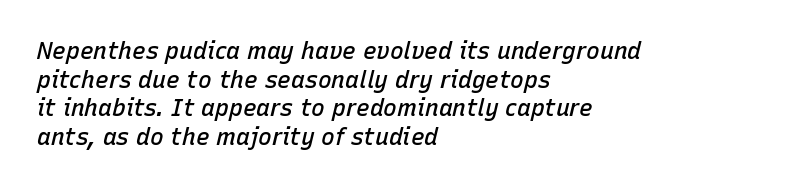
The image shows 23 px text type, italic (leaning right); set left-aligned, line spacing 1.24x, normal letter spacing, not underlined.
